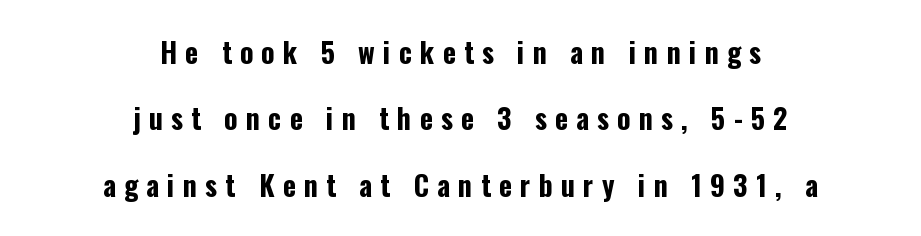
Q: Is the text bold? A: Yes.
Q: Is the text italic (slanted)? A: No, it is upright.
Q: Is the typeface a serif or a sans-serif typeface? A: Sans-serif.
Q: Is the text underlined? A: No.
Q: How is the paragraph aligned? A: Centered.
Q: Is the spacing between letters normal or unusually wide? A: Unusually wide.
Q: Is the spacing between lines tight, normal or loose? A: Loose.
Q: Width (condensed, normal, or wide)? A: Condensed.
Q: Stroke contrast? A: Low.
Q: x-height? A: Medium.
Q: Monospaced? A: No.
